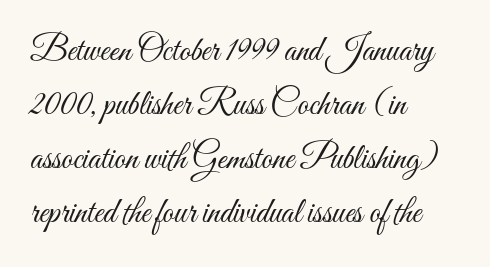
Note the varied advance widths — an 'i' is clearly narrower than an 'm'. There is no visible air inserted between adjacent glyphs. Compared with a typical body face, this is equally light or lighter still. Each row of text sits above clean, open space.
